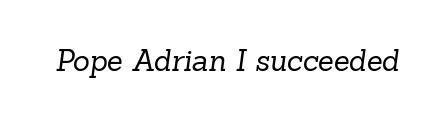
The passage shown is not underscored anywhere. A light-to-regular cut is what we see here. No extra tracking has been applied to these lines. In terms of letterform style, serifs are clearly present. A typesetter would call this proportional, since set widths differ per character.
